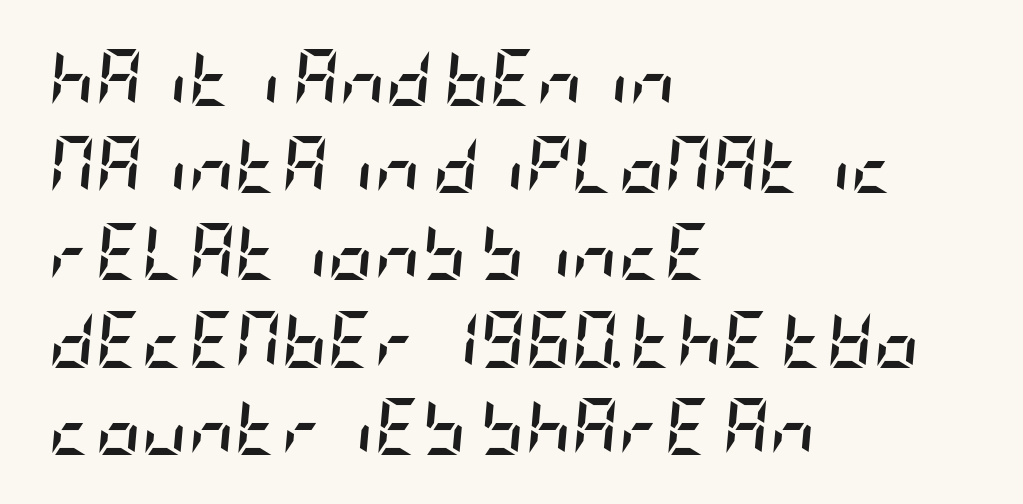
No word sits above an underline. Visually the block forms a straight wall on the left and a jagged coastline on the right. Tall strokes in this sample are angled rather than plumb. Typesetter's note: full bold, strokes at maximum text heaviness.
